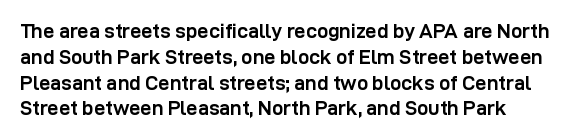
{"italic": "no", "bold": "yes", "underline": "no", "line_spacing": "normal", "line_spacing_ratio": 1.29, "letter_spacing": "normal", "letter_spacing_em": 0.0, "glyph_px": 20}
